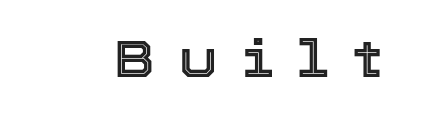
{"italic": "no", "width": "normal", "x_height": "medium", "monospaced": "no", "underline": "no", "letter_spacing": "wide", "letter_spacing_em": 0.47, "glyph_px": 52}
